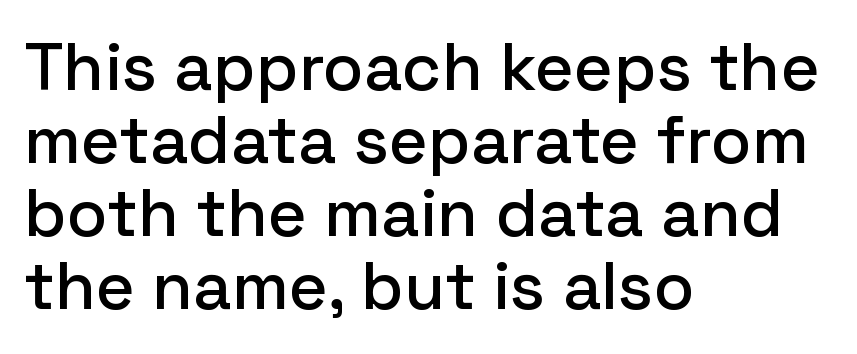
{"serif": "no", "italic": "no", "width": "normal", "stroke_contrast": "low", "x_height": "medium", "monospaced": "no", "underline": "no", "align": "left", "line_spacing": "tight", "line_spacing_ratio": 1.09, "letter_spacing": "normal", "letter_spacing_em": 0.0, "glyph_px": 67}
